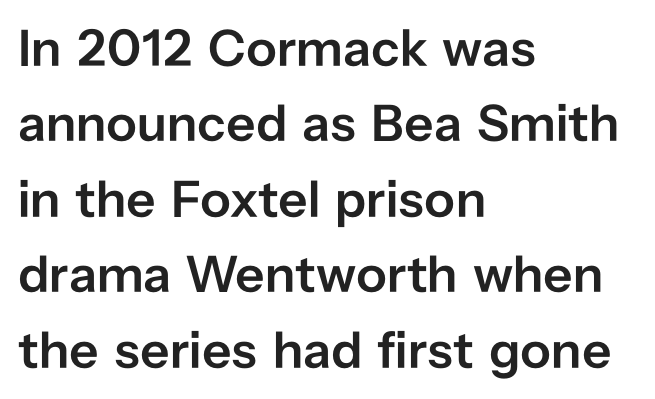
The image shows 52 px semibold sans-serif type, upright; set left-aligned, normal line spacing (1.45x), normal letter spacing, not underlined; low stroke contrast and a medium x-height.
